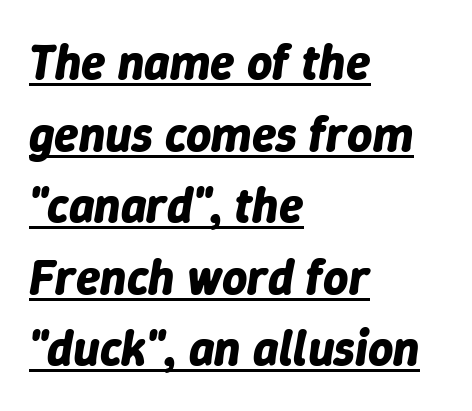
{"italic": "yes", "lean": "right", "slant_degrees": 9, "bold": "yes", "weight": "bold", "width": "normal", "stroke_contrast": "low", "x_height": "medium", "monospaced": "no", "underline": "yes", "align": "left", "line_spacing": "normal", "line_spacing_ratio": 1.46, "letter_spacing": "normal", "letter_spacing_em": 0.0, "glyph_px": 49}
